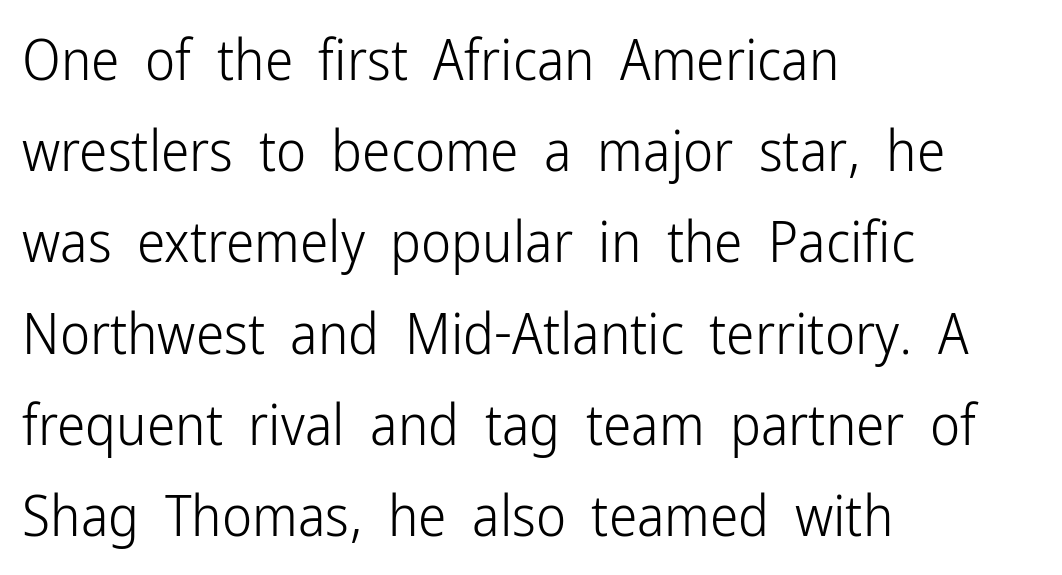
The image shows 57 px light, condensed sans-serif type, upright; set left-aligned, normal line spacing (1.6x), normal letter spacing, not underlined; low stroke contrast and a medium x-height.
